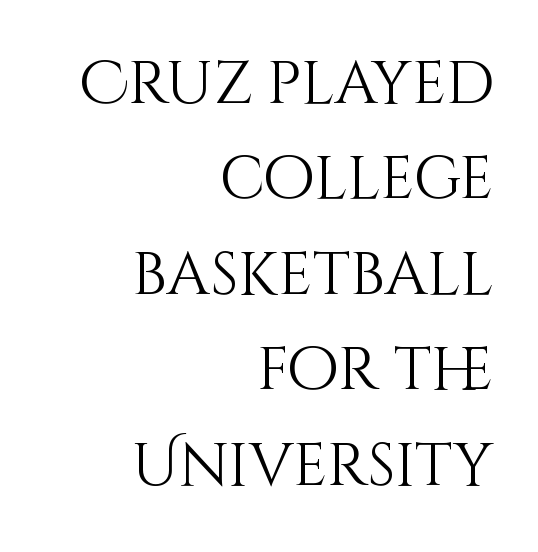
Q: Is the text bold? A: No.
Q: Is the text italic (slanted)? A: No, it is upright.
Q: Is the text underlined? A: No.
Q: How is the paragraph aligned? A: Right-aligned.
Q: Is the spacing between letters normal or unusually wide? A: Normal.
Q: Is the spacing between lines tight, normal or loose? A: Normal.
Q: Width (condensed, normal, or wide)? A: Normal.
Q: Stroke contrast? A: Medium.
Q: x-height? A: Large.
Q: Monospaced? A: No.
